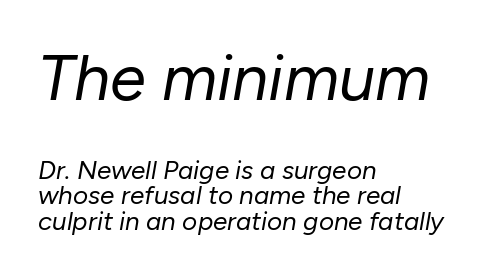
Q: Is the text bold? A: No.
Q: Is the text italic (slanted)? A: Yes, it leans right by about 10 degrees.
Q: Is the text underlined? A: No.
Q: How is the paragraph aligned? A: Left-aligned.
Q: Is the spacing between letters normal or unusually wide? A: Normal.
Q: Is the spacing between lines tight, normal or loose? A: Tight.
Q: Which block of text is set in a larger size, the first (top) or the second (bottom)? A: The first (top) one.
Q: Width (condensed, normal, or wide)? A: Normal.
Q: Stroke contrast? A: Low.
Q: x-height? A: Medium.
Q: Monospaced? A: No.
